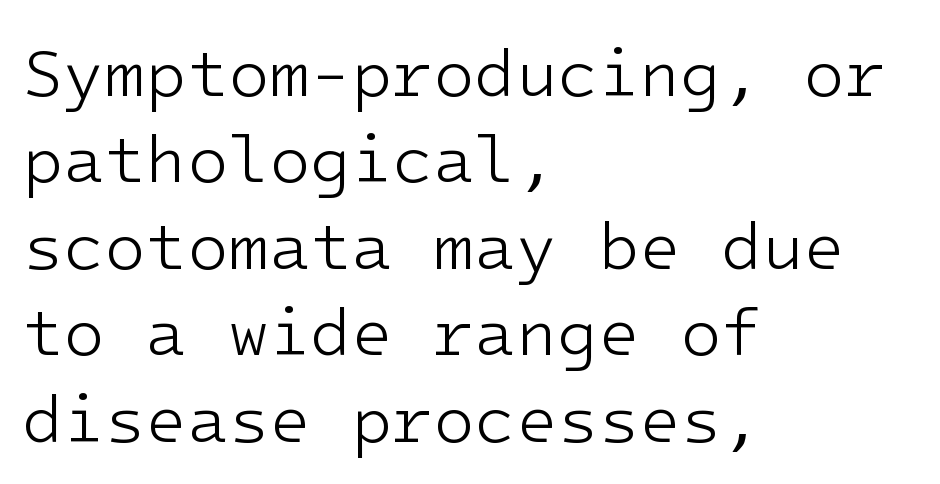
{"serif": "no", "italic": "no", "bold": "no", "weight": "light", "width": "normal", "stroke_contrast": "low", "x_height": "medium", "underline": "no", "align": "left", "line_spacing": "normal", "line_spacing_ratio": 1.29, "letter_spacing": "normal", "letter_spacing_em": 0.0, "glyph_px": 67}
